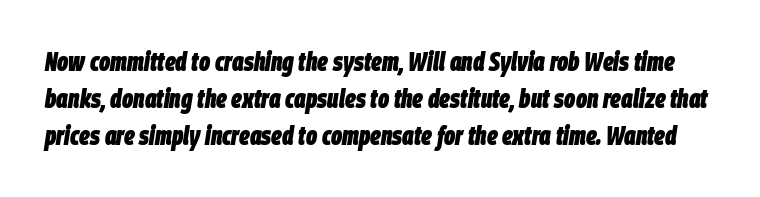
Is the type slanted? Yes — the strokes lean at a clear angle. Notice how descenders clear the ascenders below comfortably — that's standard leading. Heavy-handed strokes throughout: this text is bold. Honestly, there is no underline to notice here at all. Observe the ordinary spacing: letters are neighbours, not strangers.
